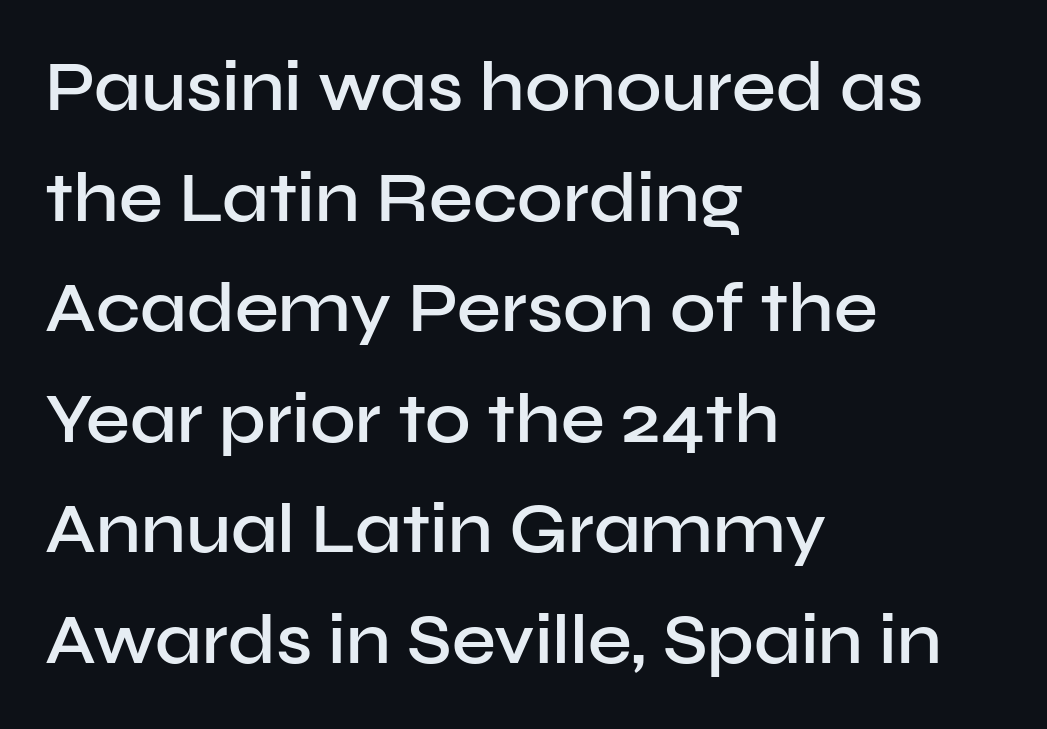
Q: Is the text bold? A: Semi-bold.
Q: Is the text italic (slanted)? A: No, it is upright.
Q: Is the typeface a serif or a sans-serif typeface? A: Sans-serif.
Q: Is the text underlined? A: No.
Q: How is the paragraph aligned? A: Left-aligned.
Q: Is the spacing between letters normal or unusually wide? A: Normal.
Q: Is the spacing between lines tight, normal or loose? A: Normal.
Q: Width (condensed, normal, or wide)? A: Normal.
Q: Stroke contrast? A: Low.
Q: x-height? A: Medium.
Q: Monospaced? A: No.
